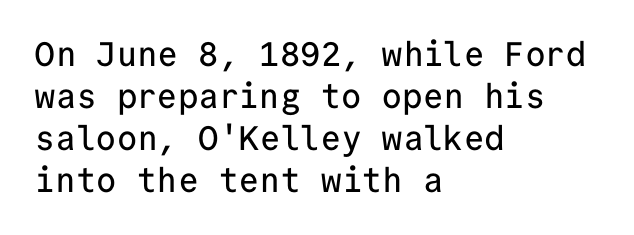
The image shows 34 px sans-serif type, upright, monospaced; set left-aligned, line spacing 1.24x, normal letter spacing, not underlined; low stroke contrast and a medium x-height.
